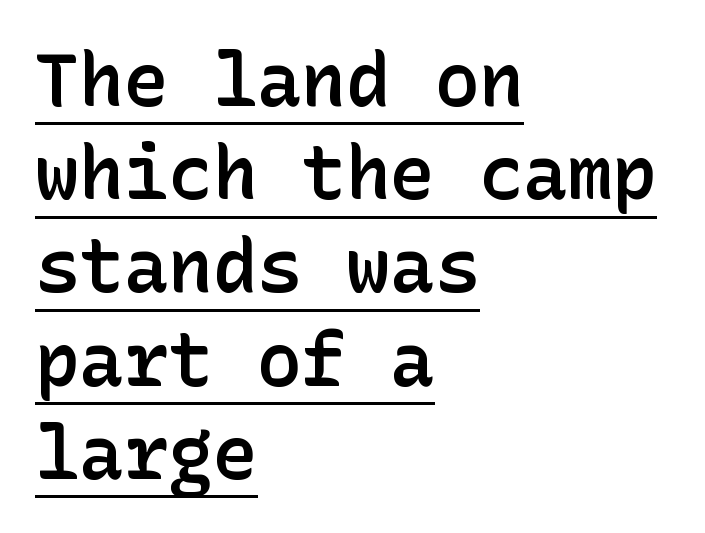
How would I describe the line gaps? Plain and ordinary. When letters stand straight like this, we call the style roman or upright. The font is running at a semibold setting, under full bold. The lettering is marked with a stroke running underneath it.
